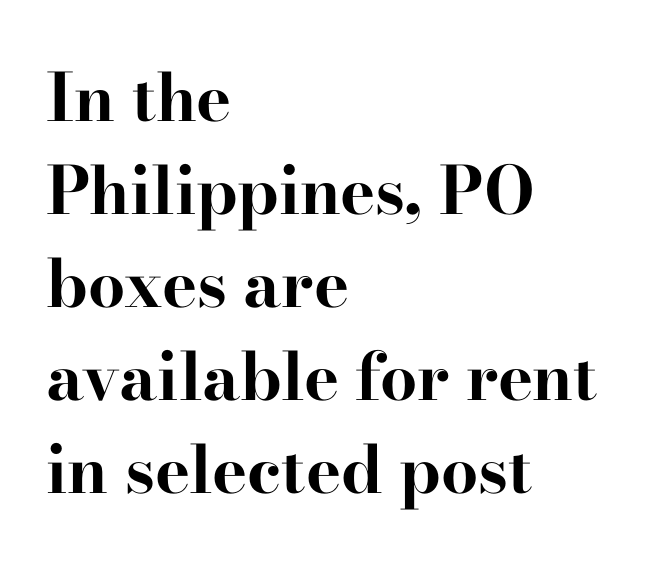
{"serif": "yes", "italic": "no", "bold": "yes", "weight": "bold", "width": "wide", "stroke_contrast": "high", "x_height": "small", "monospaced": "no", "underline": "no", "align": "left", "line_spacing": "normal", "line_spacing_ratio": 1.41, "letter_spacing": "normal", "letter_spacing_em": 0.0, "glyph_px": 66}
